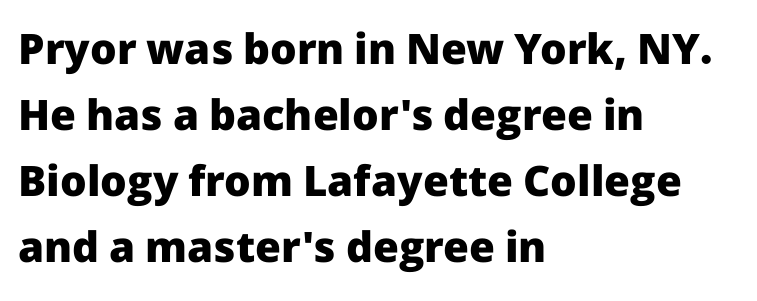
{"serif": "no", "italic": "no", "bold": "yes", "weight": "heavy", "width": "normal", "stroke_contrast": "low", "x_height": "medium", "monospaced": "no", "underline": "no", "align": "left", "line_spacing": "normal", "line_spacing_ratio": 1.57, "letter_spacing": "normal", "letter_spacing_em": 0.0, "glyph_px": 42}
